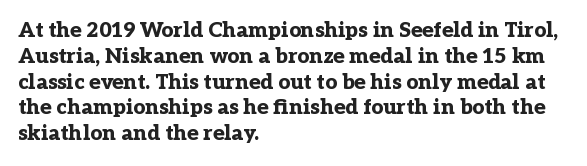
The letters stand upright; this is a roman face. Every row of glyphs begins at an identical x-position on the left. Between one letter and the next there's only the usual sliver of space. Caption: bold face, heavy strokes.
